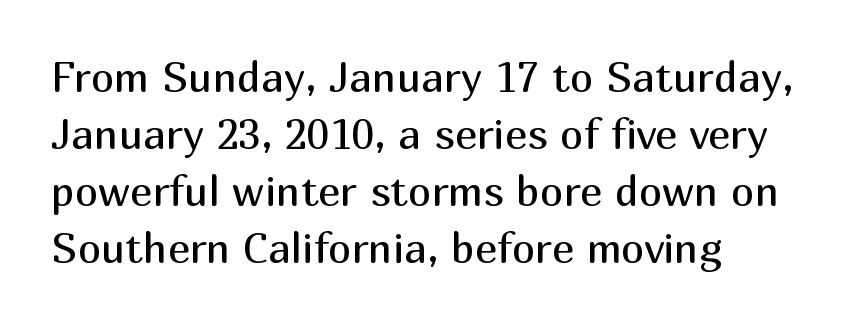
These lines are rendered in a variable-pitch font. The lettering stays uniformly vertical, giving the passage a roman look. The glyphs in this specimen are sans serif. Glance below the letters and you will spot only blank space.
